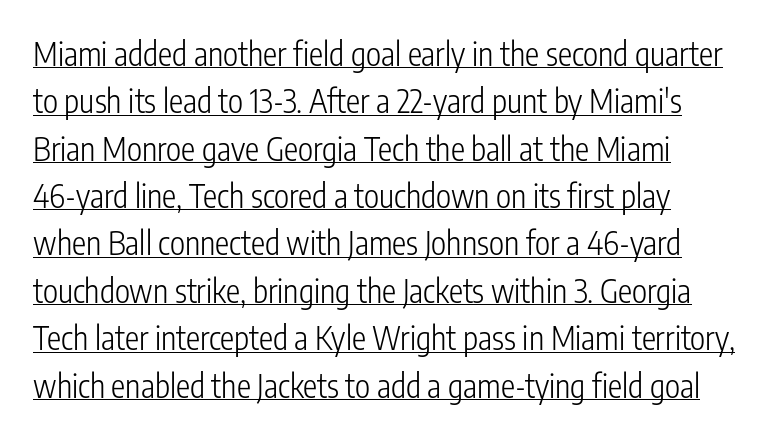
{"serif": "no", "italic": "no", "bold": "no", "weight": "light", "width": "condensed", "stroke_contrast": "low", "x_height": "medium", "monospaced": "no", "underline": "yes", "line_spacing": "normal", "line_spacing_ratio": 1.48, "letter_spacing": "normal", "letter_spacing_em": 0.0, "glyph_px": 32}
